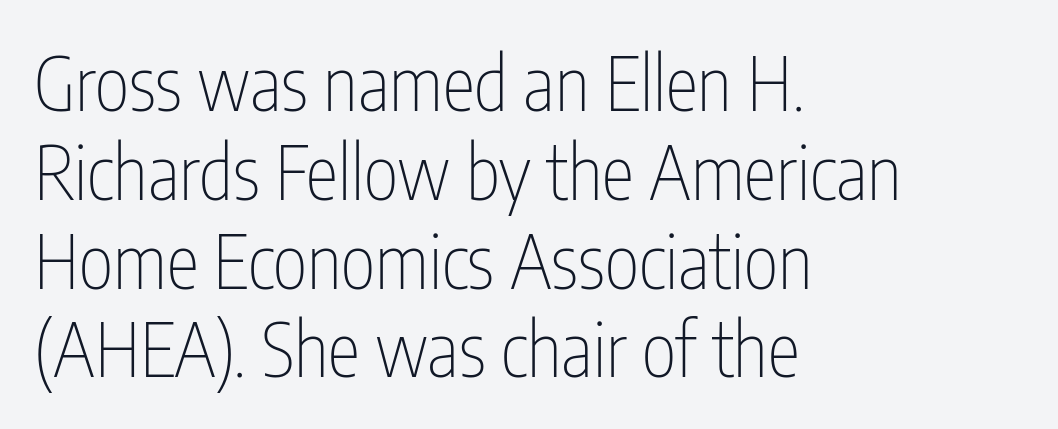
Italic: no, the glyphs are upright roman. The paragraph shown leans on its left margin. The passage shown has conventional tracking throughout. Descenders hang freely into open space.
